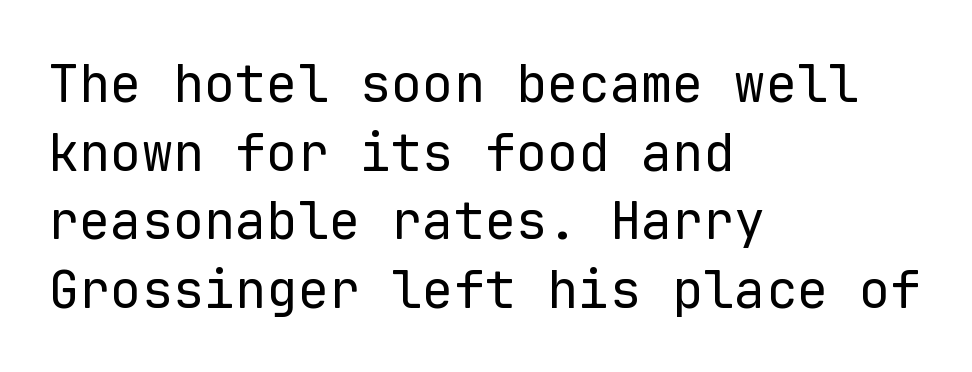
Q: Is the text bold? A: No.
Q: Is the text italic (slanted)? A: No, it is upright.
Q: Is the typeface a serif or a sans-serif typeface? A: Sans-serif.
Q: Is the text underlined? A: No.
Q: How is the paragraph aligned? A: Left-aligned.
Q: Is the spacing between letters normal or unusually wide? A: Normal.
Q: Is the spacing between lines tight, normal or loose? A: Normal.
Q: Width (condensed, normal, or wide)? A: Normal.
Q: Stroke contrast? A: Low.
Q: x-height? A: Medium.
Q: Monospaced? A: Yes.
